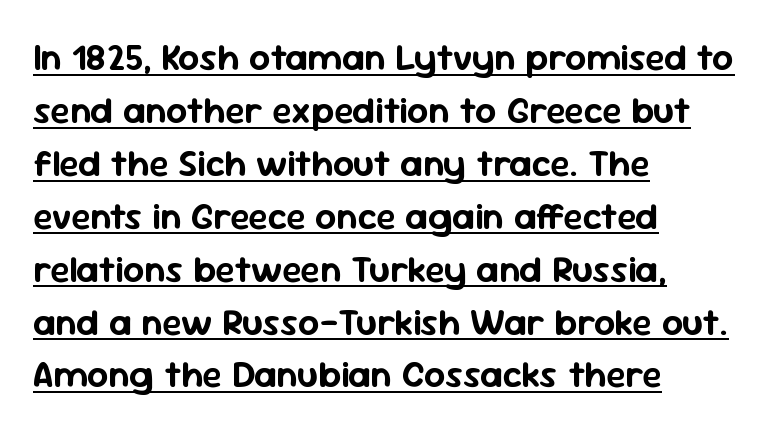
Q: Is the text italic (slanted)? A: No, it is upright.
Q: Is the typeface a serif or a sans-serif typeface? A: Sans-serif.
Q: Is the text underlined? A: Yes.
Q: How is the paragraph aligned? A: Left-aligned.
Q: Is the spacing between letters normal or unusually wide? A: Normal.
Q: Is the spacing between lines tight, normal or loose? A: Normal.
Q: Width (condensed, normal, or wide)? A: Normal.
Q: Stroke contrast? A: Low.
Q: x-height? A: Medium.
Q: Monospaced? A: No.
